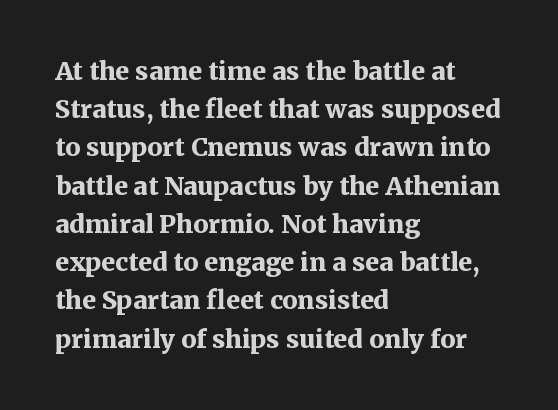
The image shows 25 px bold type, upright; set left-aligned, normal line spacing (1.53x), normal letter spacing, not underlined.
